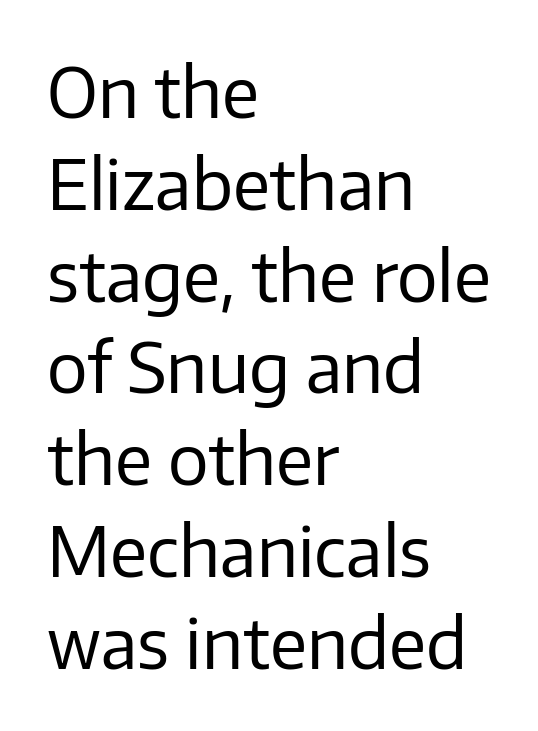
{"serif": "no", "italic": "no", "bold": "no", "weight": "regular", "width": "normal", "stroke_contrast": "low", "x_height": "medium", "monospaced": "no", "underline": "no", "align": "left", "line_spacing": "normal", "line_spacing_ratio": 1.35, "letter_spacing": "normal", "letter_spacing_em": 0.0, "glyph_px": 68}
